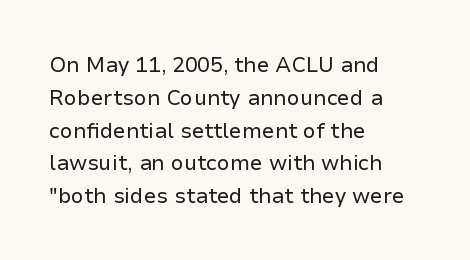
{"italic": "no", "bold": "no", "underline": "no", "align": "left", "line_spacing": "normal", "line_spacing_ratio": 1.56, "letter_spacing": "normal", "letter_spacing_em": 0.0, "glyph_px": 21}
